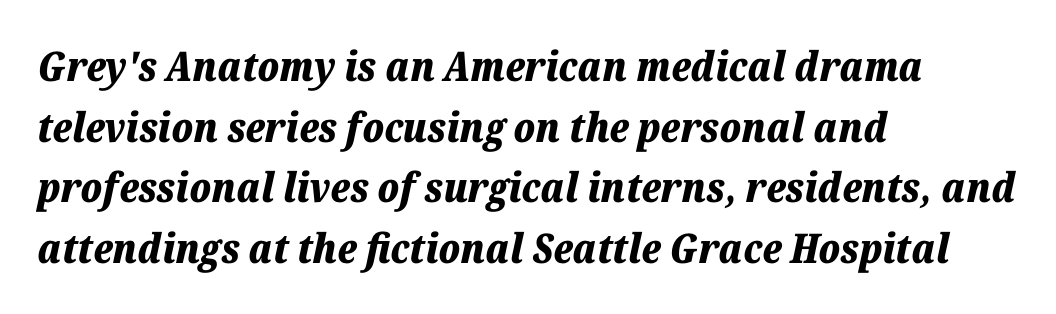
{"italic": "yes", "lean": "right", "slant_degrees": 12, "bold": "yes", "weight": "bold", "width": "normal", "stroke_contrast": "low", "x_height": "medium", "monospaced": "no", "underline": "no", "align": "left", "line_spacing": "normal", "line_spacing_ratio": 1.48, "letter_spacing": "normal", "letter_spacing_em": 0.0, "glyph_px": 41}
